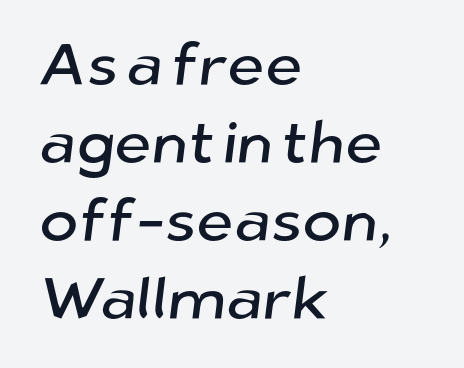
Horizontal alignment here is leftward, the default for most running prose. Unmarked baselines from the first word to the last. Proportional: the letters do not fall into vertical columns. Glyph-to-glyph distance matches everyday printed text.
